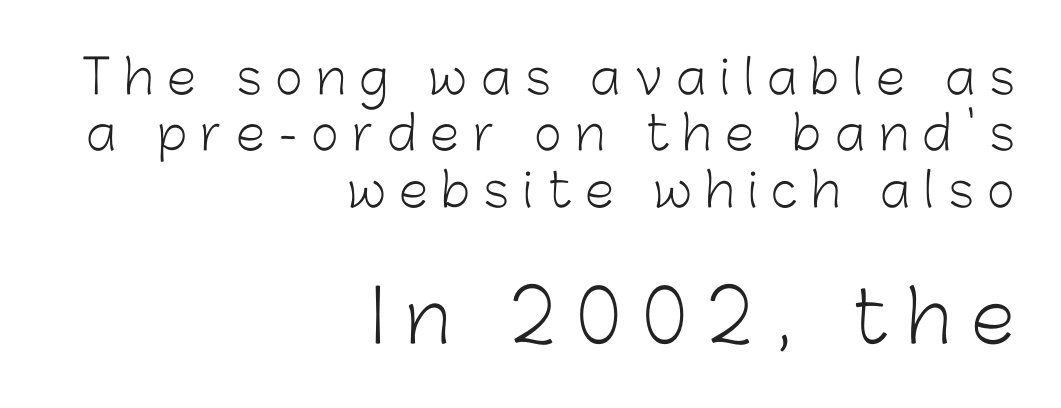
{"serif": "no", "italic": "no", "bold": "no", "weight": "light", "width": "normal", "stroke_contrast": "low", "x_height": "medium", "monospaced": "no", "underline": "no", "align": "right", "line_spacing_ratio": 1.2, "letter_spacing": "wide", "letter_spacing_em": 0.3, "larger_block": "second", "size_ratio": 1.51, "glyph_px": 71}
